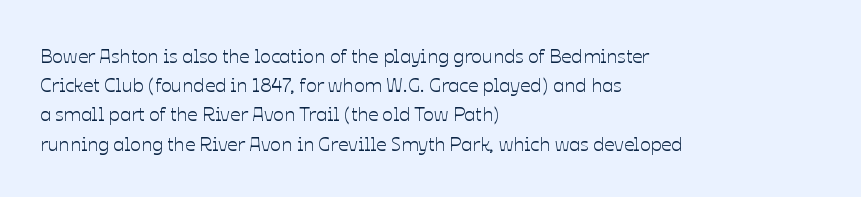
Q: Is the text italic (slanted)? A: No, it is upright.
Q: Is the text underlined? A: No.
Q: How is the paragraph aligned? A: Left-aligned.
Q: Is the spacing between letters normal or unusually wide? A: Normal.
Q: Is the spacing between lines tight, normal or loose? A: Normal.
